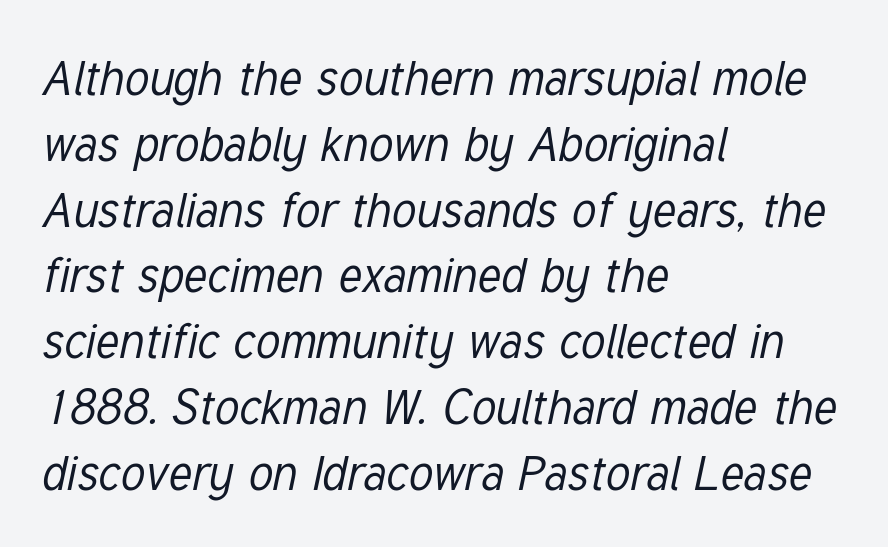
Any mark beneath the type? The region is blank. The paragraph has a hard left edge and a soft right edge. Slant detected: the letters are inclined. Compared with typical body copy, the letter spacing here is the same. Stroke thickness stays within the range of a standard reading face or lighter.
